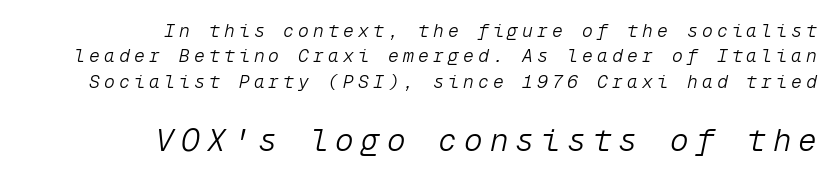
{"italic": "yes", "lean": "right", "slant_degrees": 12, "bold": "no", "weight": "light", "width": "normal", "stroke_contrast": "low", "x_height": "medium", "monospaced": "yes", "underline": "no", "align": "right", "line_spacing": "normal", "line_spacing_ratio": 1.41, "letter_spacing": "wide", "letter_spacing_em": 0.23, "larger_block": "second", "size_ratio": 1.72, "glyph_px": 31}
